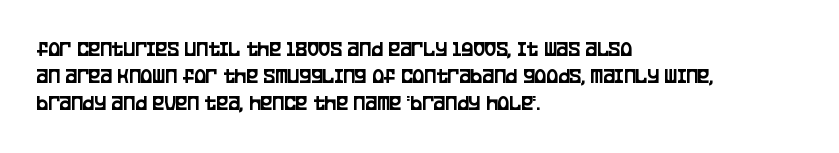
The image shows 22 px text type, upright; set left-aligned, line spacing 1.22x, normal letter spacing, not underlined.
